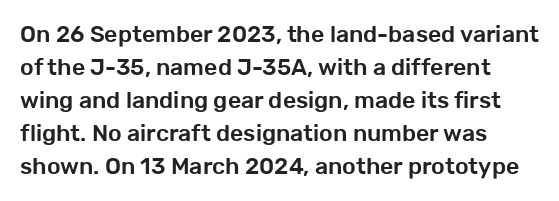
The space between consecutive lines is moderate. Beneath every word, the page is bare. A typesetter would mark this as roman, not italic. Is the letter spacing exaggerated? No — it looks like the ordinary default.
